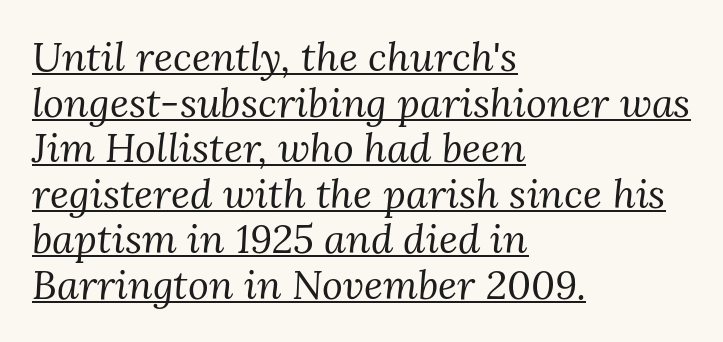
One glance says dense: line gaps are narrower than usual. The lettering is marked with a stroke running underneath it. The font is comparable to plain body text, perhaps lighter. There's an unmistakable incline to the writing here. Visually the block forms a straight wall on the left and a jagged coastline on the right. The letters carry serifs — small finishing strokes at the ends of their stems.
